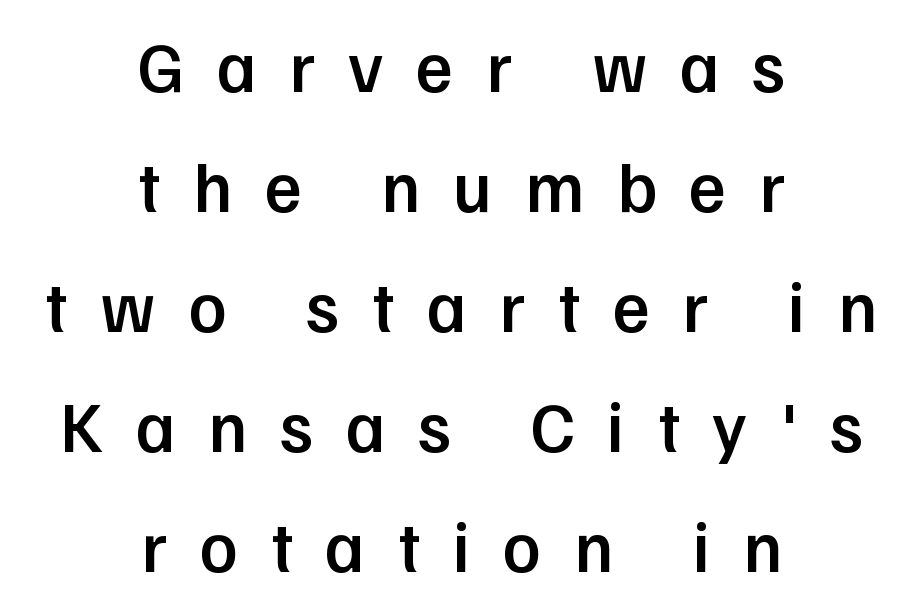
The image shows 71 px semibold sans-serif type, upright; set centered, normal line spacing (1.69x), unusually wide letter spacing (+0.46 em), not underlined; low stroke contrast and a medium x-height.
